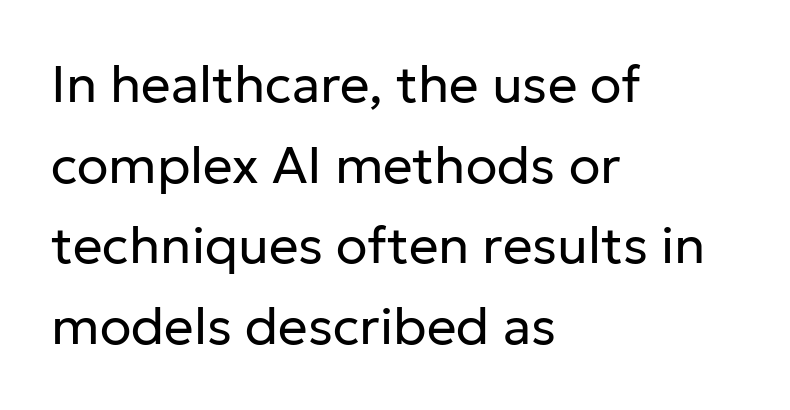
Q: Is the text bold? A: No.
Q: Is the text italic (slanted)? A: No, it is upright.
Q: Is the typeface a serif or a sans-serif typeface? A: Sans-serif.
Q: Is the text underlined? A: No.
Q: How is the paragraph aligned? A: Left-aligned.
Q: Is the spacing between letters normal or unusually wide? A: Normal.
Q: Is the spacing between lines tight, normal or loose? A: Normal.
Q: Width (condensed, normal, or wide)? A: Normal.
Q: Stroke contrast? A: Low.
Q: x-height? A: Medium.
Q: Monospaced? A: No.
